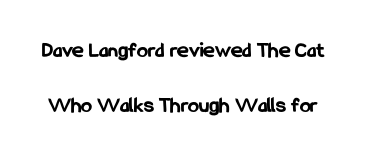
Q: Is the text bold? A: Yes.
Q: Is the text italic (slanted)? A: No, it is upright.
Q: Is the text underlined? A: No.
Q: Is the spacing between letters normal or unusually wide? A: Normal.
Q: Is the spacing between lines tight, normal or loose? A: Loose.
